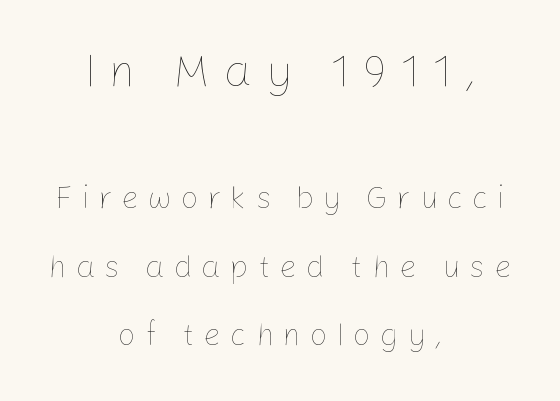
The image shows 46 px thin type, upright; set centered, loose line spacing (2.21x), unusually wide letter spacing (+0.29 em), not underlined; the first (top) block is 1.48x larger; low stroke contrast and a medium x-height.
